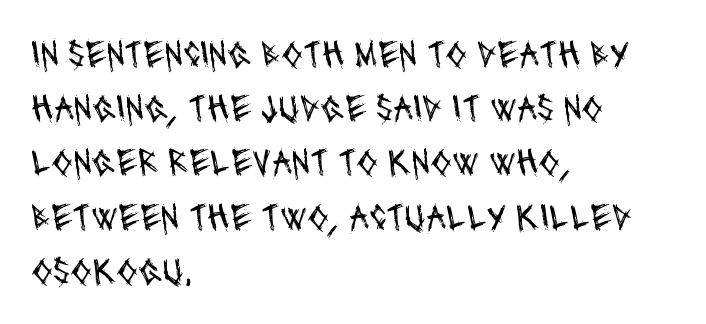
Is the letter spacing exaggerated? No — it looks like the ordinary default. Unmarked baselines from the first word to the last. The lines in this sample share a left origin and differ only in where they stop. Serifs: no, the terminals of the letterforms are clean. Vertically, the passage feels balanced, rows spaced as you'd expect. Varying glyph widths throughout — classic text-font behaviour.
